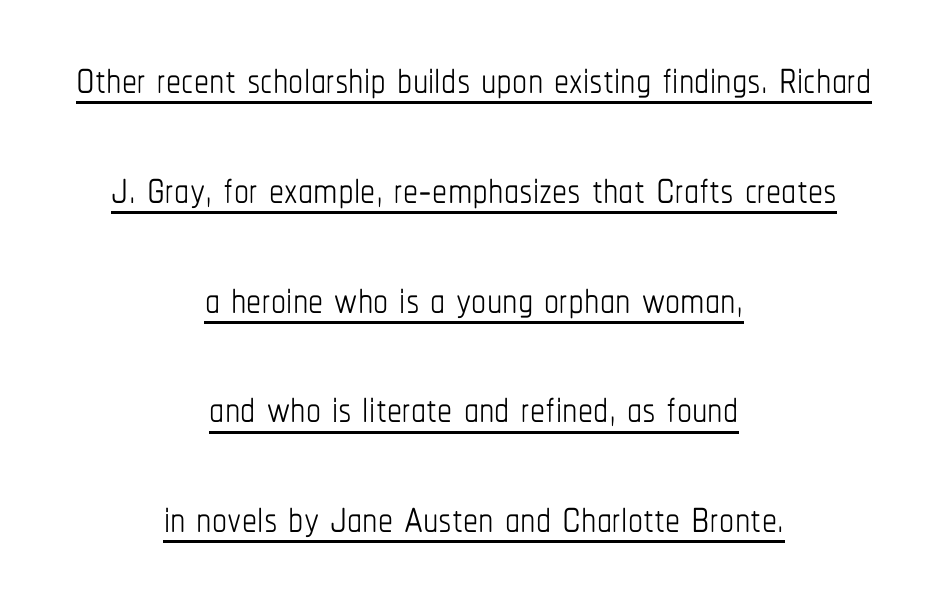
The image shows 60 px thin, condensed type, upright; set centered, line spacing 1.83x, normal letter spacing, underlined; low stroke contrast and a medium x-height.
